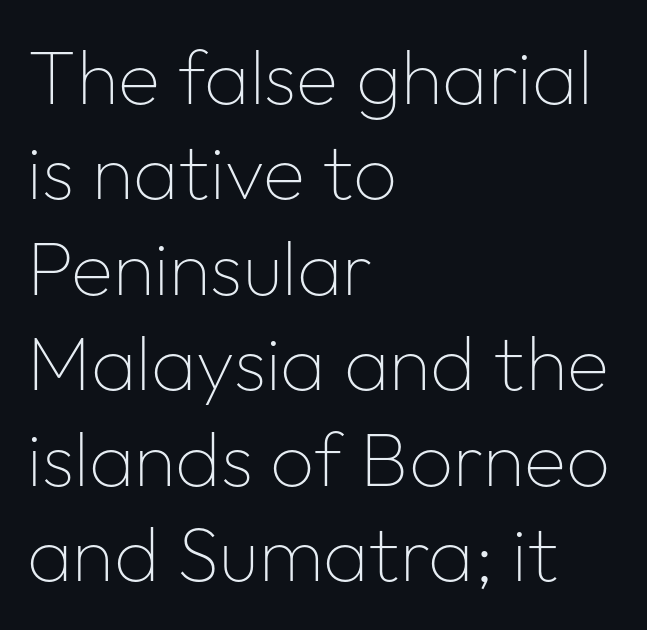
This sample uses a sans-serif face. A classic flush-left, rag-right setting is used for this passage. Anything drawn beneath the words? Only blank space. Posture: upright roman.
